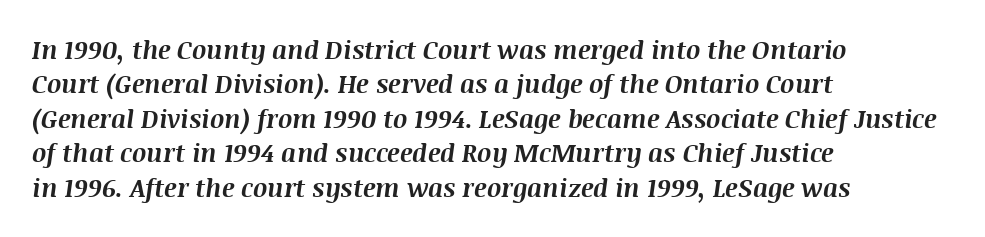
{"italic": "yes", "lean": "right", "slant_degrees": 8, "bold": "yes", "underline": "no", "align": "left", "line_spacing": "normal", "line_spacing_ratio": 1.38, "letter_spacing": "normal", "letter_spacing_em": 0.0, "glyph_px": 25}
